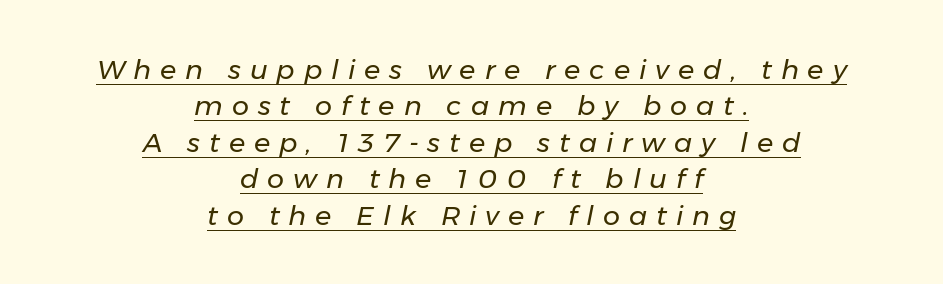
{"italic": "yes", "lean": "right", "slant_degrees": 11, "bold": "no", "underline": "yes", "align": "center", "line_spacing": "normal", "line_spacing_ratio": 1.35, "letter_spacing": "wide", "letter_spacing_em": 0.33, "glyph_px": 27}
